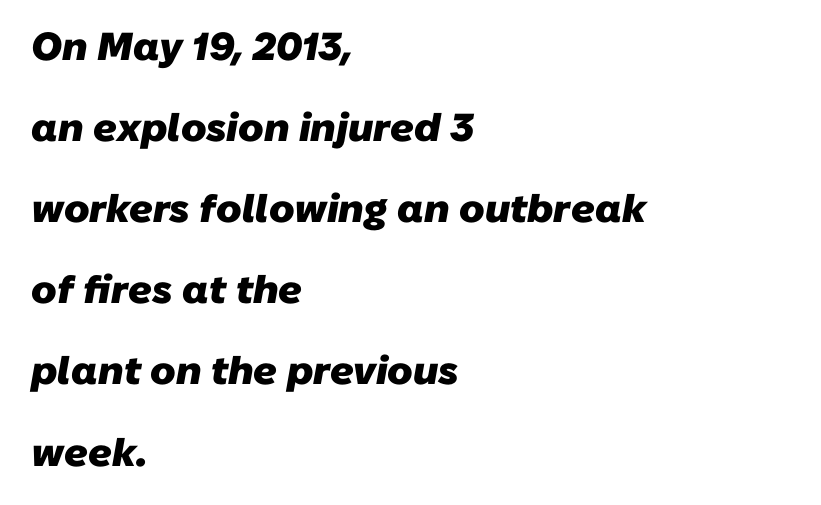
The image shows 39 px heavy sans-serif type; set left-aligned, loose line spacing (2.08x), normal letter spacing, not underlined; low stroke contrast and a medium x-height.
